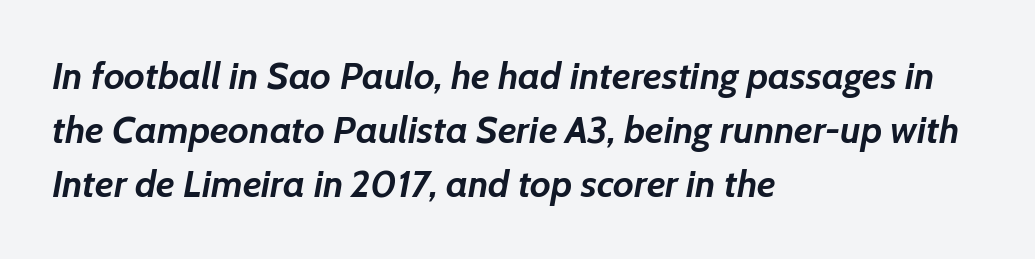
The image shows 38 px semibold type, italic (leaning right); set left-aligned, normal line spacing (1.42x), normal letter spacing, not underlined; low stroke contrast and a medium x-height.
